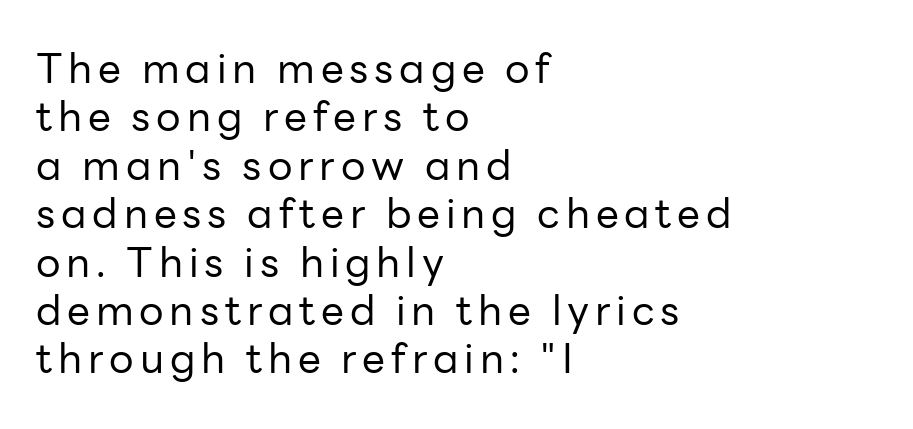
{"serif": "no", "italic": "no", "bold": "no", "weight": "regular", "width": "normal", "stroke_contrast": "low", "x_height": "medium", "monospaced": "no", "underline": "no", "align": "left", "line_spacing_ratio": 1.18, "glyph_px": 41}
